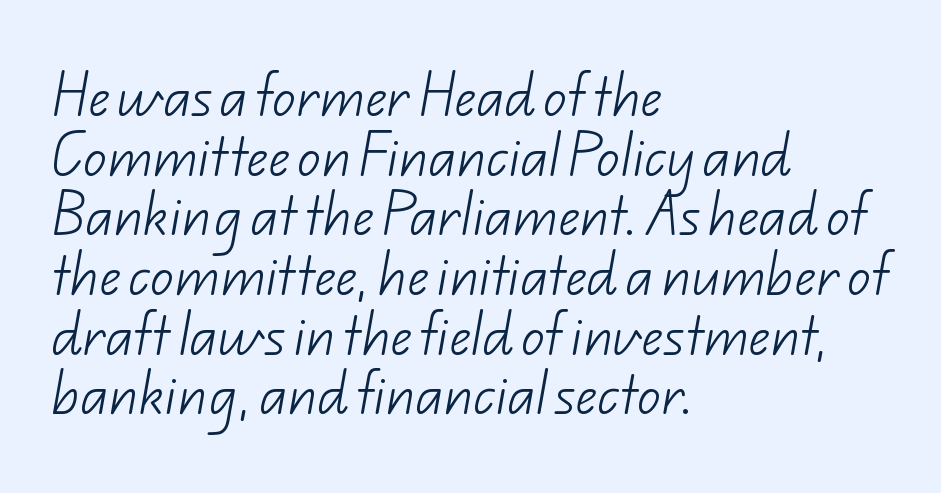
The image shows 47 px light sans-serif type; set left-aligned, normal line spacing (1.27x), normal letter spacing, not underlined; low stroke contrast and a small x-height.
